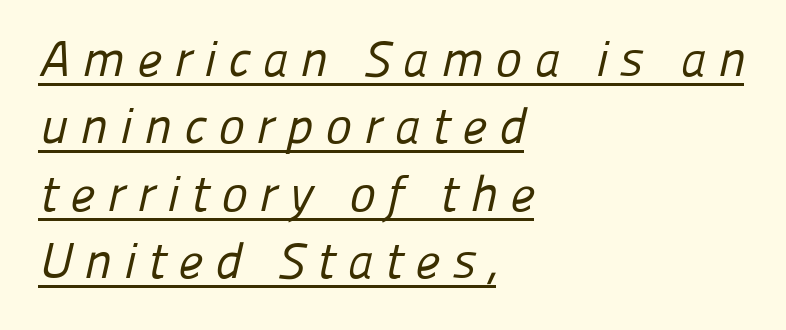
Q: Is the text bold? A: No.
Q: Is the typeface a serif or a sans-serif typeface? A: Sans-serif.
Q: Is the text underlined? A: Yes.
Q: How is the paragraph aligned? A: Left-aligned.
Q: Is the spacing between letters normal or unusually wide? A: Unusually wide.
Q: Is the spacing between lines tight, normal or loose? A: Normal.
Q: Width (condensed, normal, or wide)? A: Normal.
Q: Stroke contrast? A: Low.
Q: x-height? A: Medium.
Q: Monospaced? A: No.
